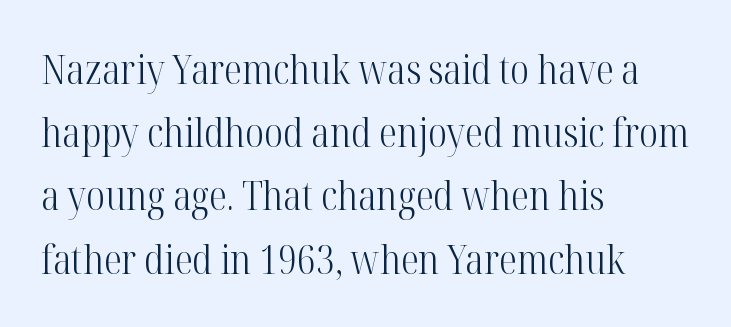
The image shows 40 px light, condensed serif type, upright; set left-aligned, normal line spacing (1.58x), normal letter spacing, not underlined; high stroke contrast and a medium x-height.
